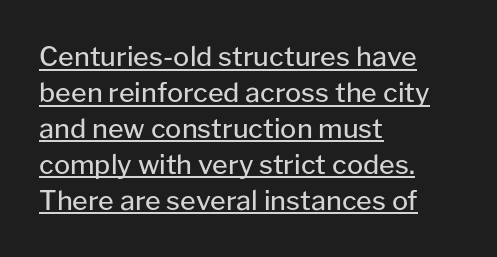
Does extra space separate the letters? No, they use regular spacing. Ordinary non-slanted type is in use. Where is the straight margin? On the left. What's the leading like? Ordinary, nothing unusual. Heft: none added — not bold.
